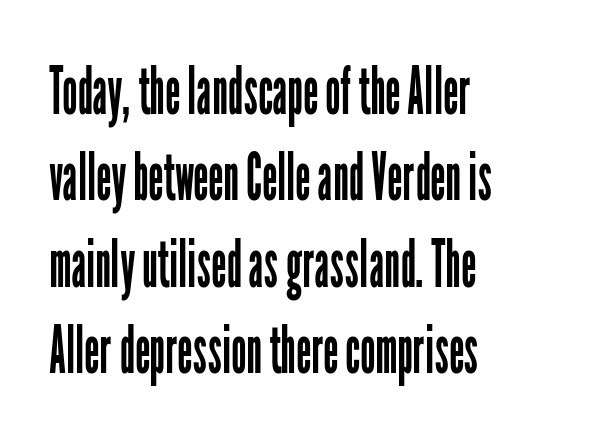
{"serif": "no", "italic": "no", "bold": "no", "weight": "regular", "width": "condensed", "stroke_contrast": "low", "x_height": "medium", "monospaced": "no", "underline": "no", "align": "left", "line_spacing": "normal", "line_spacing_ratio": 1.29, "letter_spacing": "normal", "letter_spacing_em": 0.0, "glyph_px": 67}
